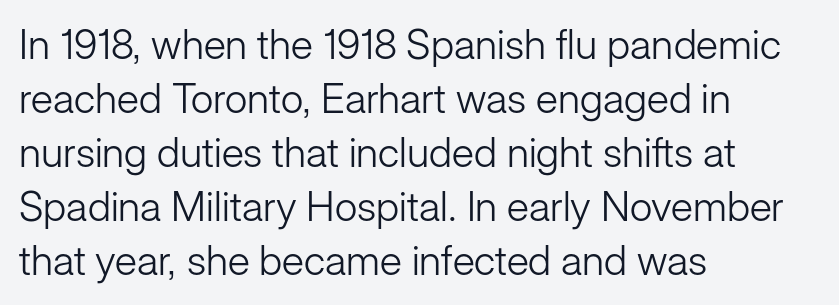
The face used here is proportionally spaced, like ordinary book or web type. Words float on clear page, feet unadorned. I'd call this a sans setting — the letters go barefoot. Tall strokes in this sample are plumb rather than angled. The face looks like a standard text weight, possibly lighter.
